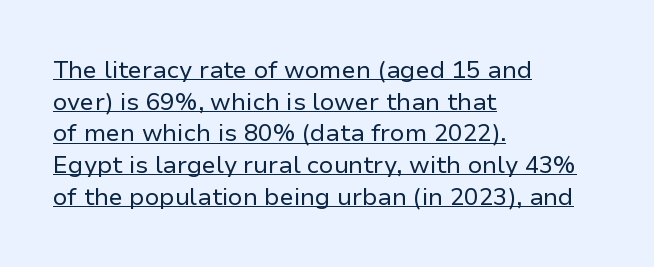
{"italic": "no", "bold": "no", "underline": "yes", "align": "left", "line_spacing": "normal", "line_spacing_ratio": 1.32, "letter_spacing": "normal", "letter_spacing_em": 0.0, "glyph_px": 24}
